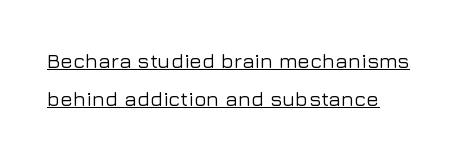
The image shows 21 px text type, upright; set line spacing 1.81x, normal letter spacing, underlined.
